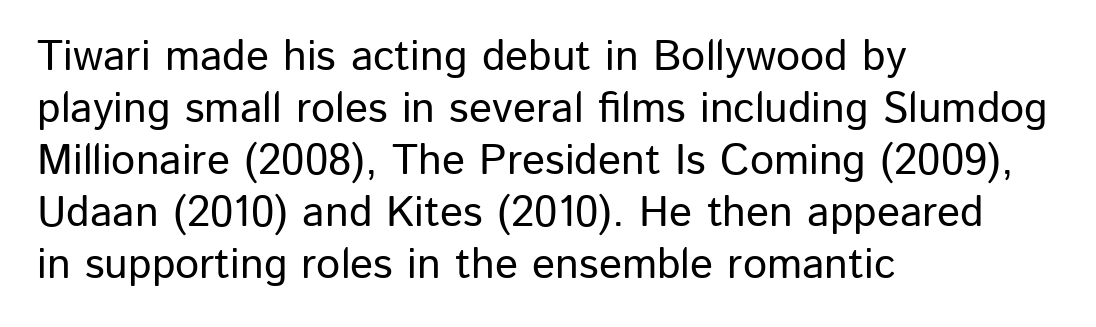
The image shows 43 px sans-serif type, upright; set left-aligned, line spacing 1.21x, normal letter spacing, not underlined; low stroke contrast and a medium x-height.
